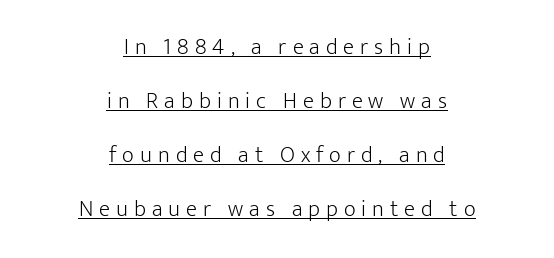
{"italic": "no", "bold": "no", "underline": "yes", "align": "center", "line_spacing": "loose", "line_spacing_ratio": 2.35, "letter_spacing": "wide", "letter_spacing_em": 0.26, "glyph_px": 23}
